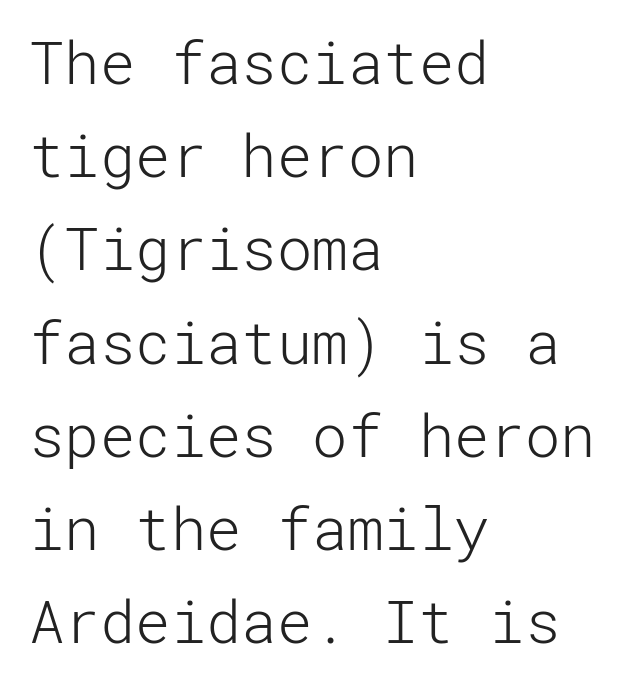
{"serif": "no", "italic": "no", "bold": "no", "weight": "light", "width": "normal", "stroke_contrast": "low", "x_height": "medium", "underline": "no", "align": "left", "line_spacing": "normal", "line_spacing_ratio": 1.58, "letter_spacing": "normal", "letter_spacing_em": 0.0, "glyph_px": 59}
